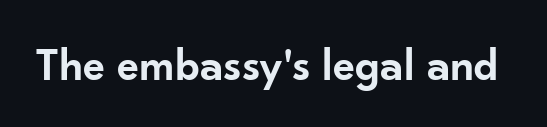
The image shows 46 px semibold sans-serif type, upright; set normal letter spacing, not underlined; low stroke contrast and a small x-height.
